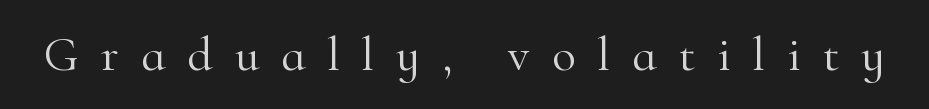
The image shows 49 px light serif type, upright; set unusually wide letter spacing (+0.45 em), not underlined; high stroke contrast and a small x-height.
